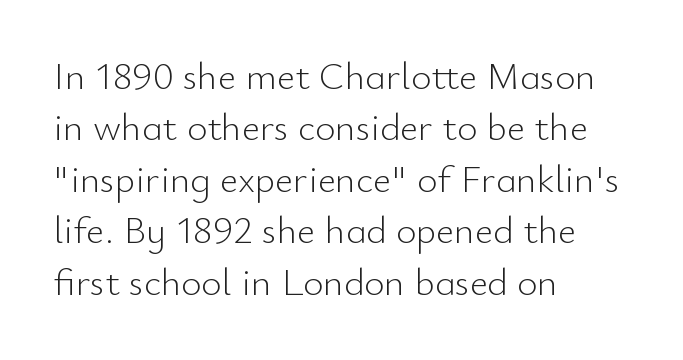
{"serif": "no", "italic": "no", "bold": "no", "weight": "light", "width": "normal", "stroke_contrast": "low", "x_height": "small", "monospaced": "no", "underline": "no", "align": "left", "line_spacing": "normal", "line_spacing_ratio": 1.32, "letter_spacing": "normal", "letter_spacing_em": 0.0, "glyph_px": 39}
